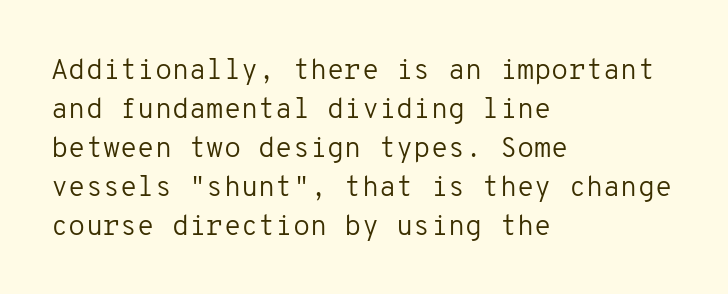
{"serif": "no", "italic": "no", "bold": "no", "weight": "regular", "width": "normal", "stroke_contrast": "low", "x_height": "medium", "monospaced": "yes", "underline": "no", "align": "left", "line_spacing": "normal", "line_spacing_ratio": 1.39, "letter_spacing": "normal", "letter_spacing_em": 0.0, "glyph_px": 28}
